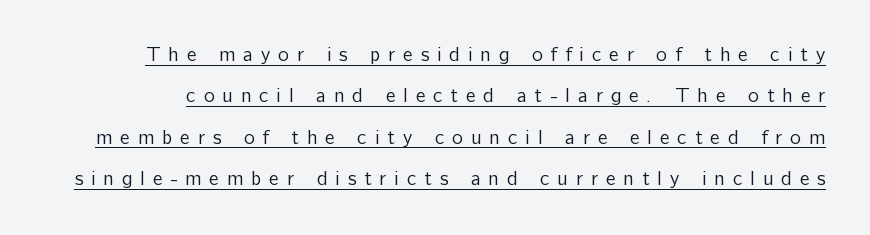
The image shows 20 px text type, upright; set loose line spacing (2.07x), unusually wide letter spacing (+0.4 em), underlined.
